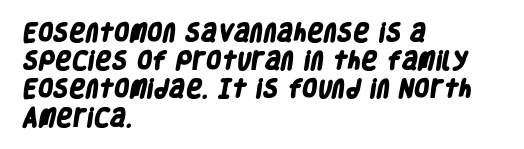
Q: Is the text bold? A: Yes.
Q: Is the text underlined? A: No.
Q: How is the paragraph aligned? A: Left-aligned.
Q: Is the spacing between letters normal or unusually wide? A: Normal.
Q: Is the spacing between lines tight, normal or loose? A: Normal.
